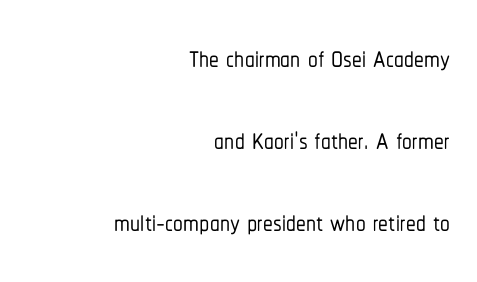
Q: Is the text italic (slanted)? A: No, it is upright.
Q: Is the typeface a serif or a sans-serif typeface? A: Sans-serif.
Q: Is the text underlined? A: No.
Q: How is the paragraph aligned? A: Right-aligned.
Q: Is the spacing between letters normal or unusually wide? A: Normal.
Q: Is the spacing between lines tight, normal or loose? A: Loose.
Q: Width (condensed, normal, or wide)? A: Condensed.
Q: Stroke contrast? A: Low.
Q: x-height? A: Medium.
Q: Monospaced? A: No.
